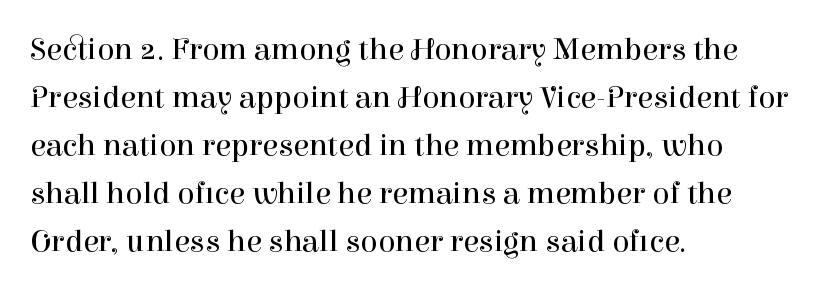
Q: Is the text bold? A: No.
Q: Is the text italic (slanted)? A: No, it is upright.
Q: Is the typeface a serif or a sans-serif typeface? A: Serif.
Q: Is the text underlined? A: No.
Q: How is the paragraph aligned? A: Left-aligned.
Q: Is the spacing between letters normal or unusually wide? A: Normal.
Q: Is the spacing between lines tight, normal or loose? A: Normal.
Q: Width (condensed, normal, or wide)? A: Normal.
Q: Stroke contrast? A: High.
Q: x-height? A: Medium.
Q: Monospaced? A: No.
